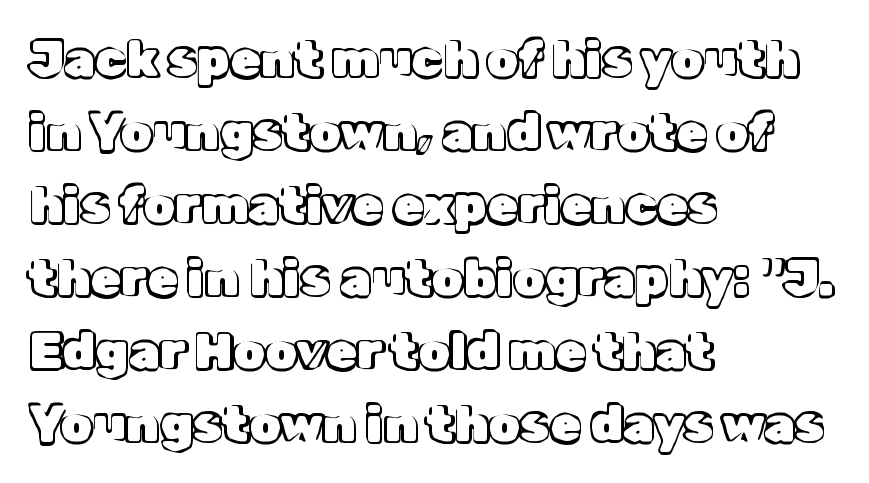
The image shows 50 px text type, upright; set left-aligned, normal line spacing (1.46x), normal letter spacing, not underlined; a medium x-height.
